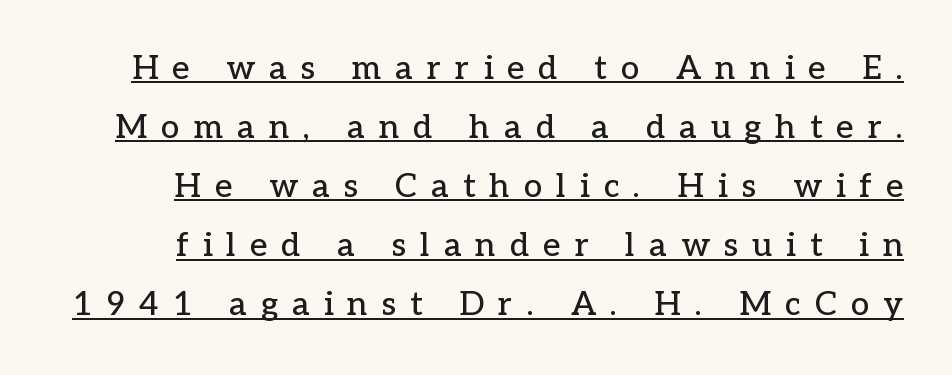
The image shows 33 px serif type, upright; set line spacing 1.79x, unusually wide letter spacing (+0.43 em), underlined; low stroke contrast and a medium x-height.
